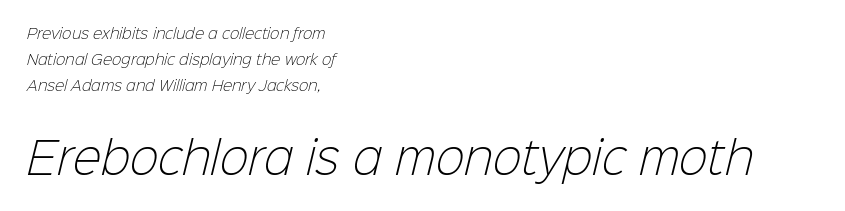
{"serif": "no", "bold": "no", "weight": "light", "width": "normal", "stroke_contrast": "low", "x_height": "medium", "monospaced": "no", "underline": "no", "align": "left", "line_spacing_ratio": 1.87, "letter_spacing": "normal", "letter_spacing_em": 0.0, "larger_block": "second", "size_ratio": 3.07, "glyph_px": 43}
